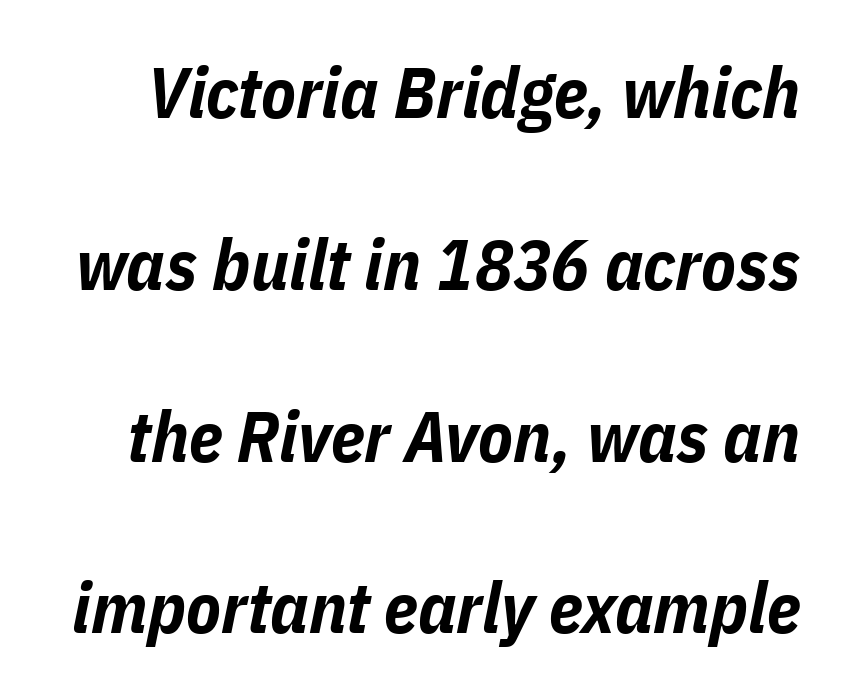
{"italic": "yes", "lean": "right", "slant_degrees": 11, "bold": "yes", "weight": "bold", "width": "condensed", "stroke_contrast": "low", "x_height": "medium", "monospaced": "no", "underline": "no", "line_spacing": "loose", "line_spacing_ratio": 2.42, "letter_spacing": "normal", "letter_spacing_em": 0.0, "glyph_px": 71}
